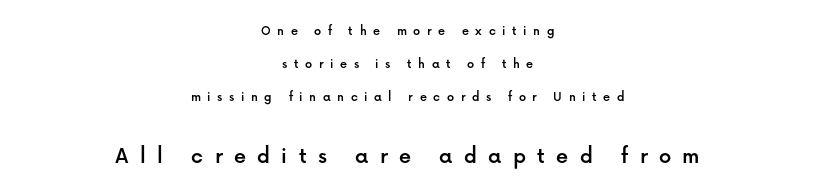
The image shows 24 px text type, upright; set centered, loose line spacing (2.35x), unusually wide letter spacing (+0.47 em), not underlined; the second (bottom) block is 1.71x larger.
